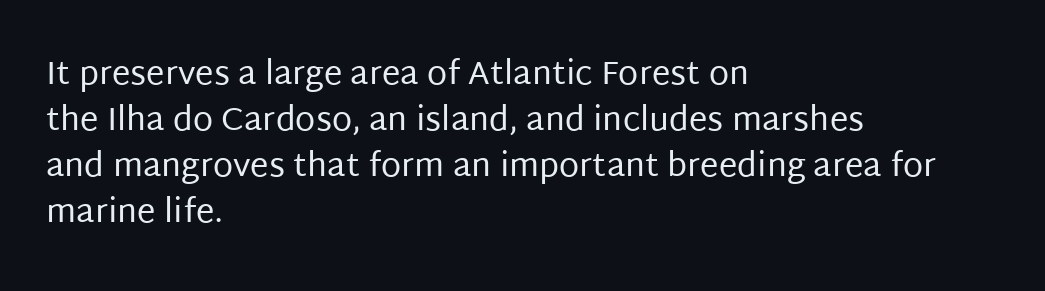
Letter spacing: default. The strip under each line holds only bare page. Baseline-to-baseline distance is the conventional proportion of letter height. Varying glyph widths throughout — classic text-font behaviour. Unlike a traditional serif, this face leaves its strokes unadorned.
